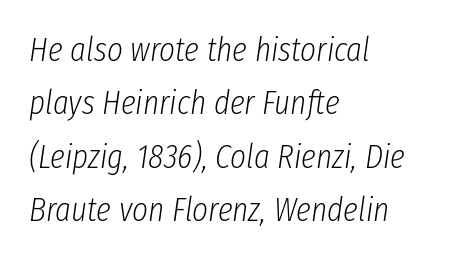
The image shows 34 px light, condensed type, italic (leaning right); set left-aligned, normal line spacing (1.57x), normal letter spacing, not underlined; low stroke contrast and a medium x-height.
